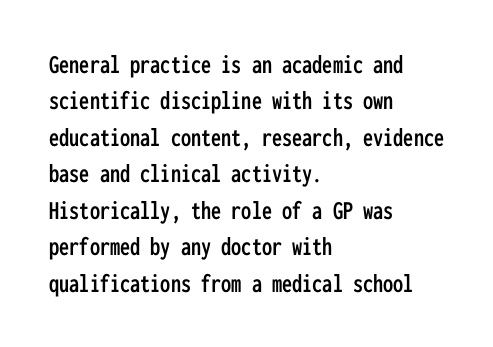
Tracking value appears to be zero — textbook default spacing. The type sits square on the baseline with zero lean. A clean baseline with only descenders dipping below it. Is the block centered? No — it sits flush against the left margin. Notice how descenders clear the ascenders below comfortably — that's standard leading.
